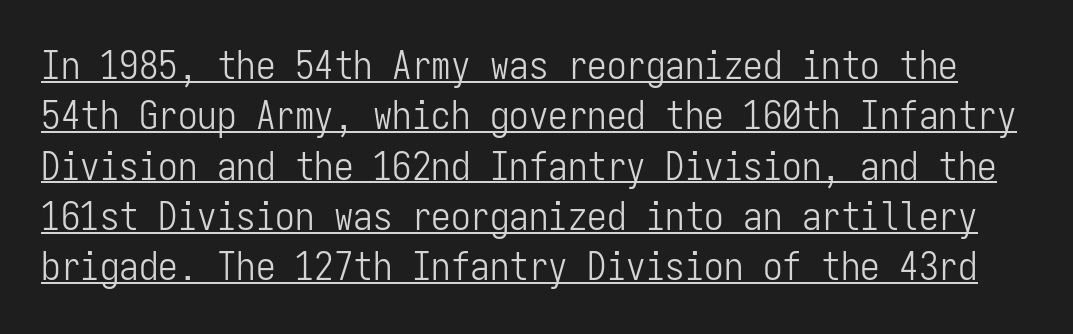
The image shows 39 px light, condensed sans-serif type, upright, monospaced; set normal line spacing (1.29x), normal letter spacing, underlined; low stroke contrast and a medium x-height.
